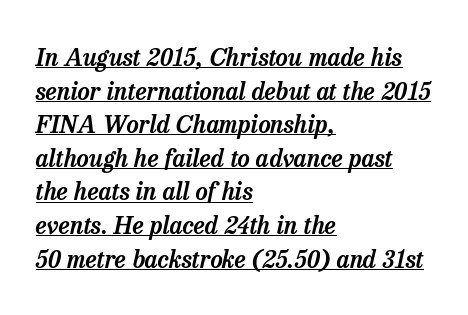
The typography opts for an oblique posture over an upright one. In terms of leading, this rendering sits right in the middle. Nothing unusual about the tracking: characters are spaced as the font intends. A baseline rule has been typeset under these characters.
